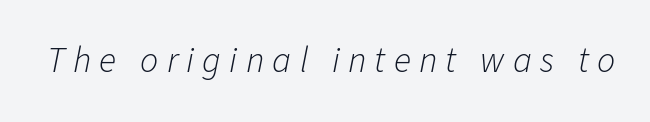
{"italic": "yes", "lean": "right", "slant_degrees": 11, "bold": "no", "weight": "light", "width": "normal", "stroke_contrast": "low", "x_height": "medium", "monospaced": "no", "underline": "no", "letter_spacing": "wide", "letter_spacing_em": 0.23, "glyph_px": 36}
